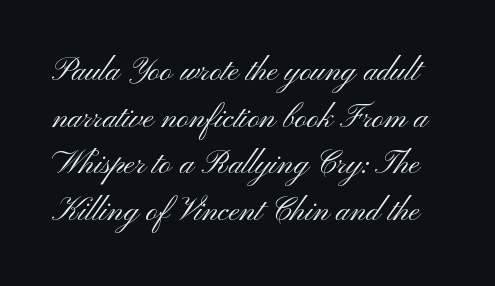
{"serif": "no", "bold": "no", "weight": "light", "width": "wide", "stroke_contrast": "medium", "x_height": "small", "monospaced": "no", "underline": "no", "line_spacing": "normal", "line_spacing_ratio": 1.46, "letter_spacing": "normal", "letter_spacing_em": 0.0, "glyph_px": 32}
